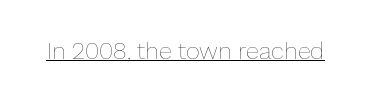
{"italic": "no", "bold": "no", "underline": "yes", "letter_spacing": "normal", "letter_spacing_em": 0.0, "glyph_px": 24}
